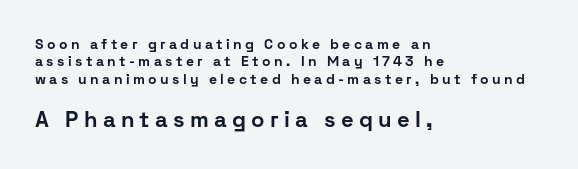
Horizontally, the lines are justified to the leading edge only. Every letter is thick-stroked: bold, no question. Type size steps up from the first block to the second. Rule under the text: the space is simply empty. In terms of posture, this sample is upright. This rendering widens character spacing well past its baseline value.
